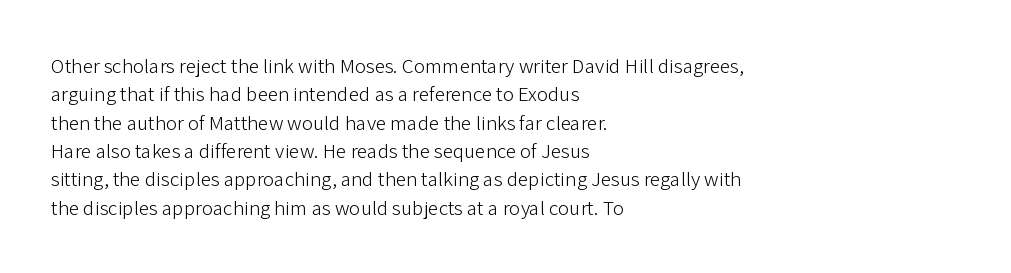
Evenly set lines give the paragraph a standard silhouette. Students, note that the glyphs here touch the page at normal intervals. In terms of posture, this sample is upright. Typeset ragged right — the left edge is the straight one.
